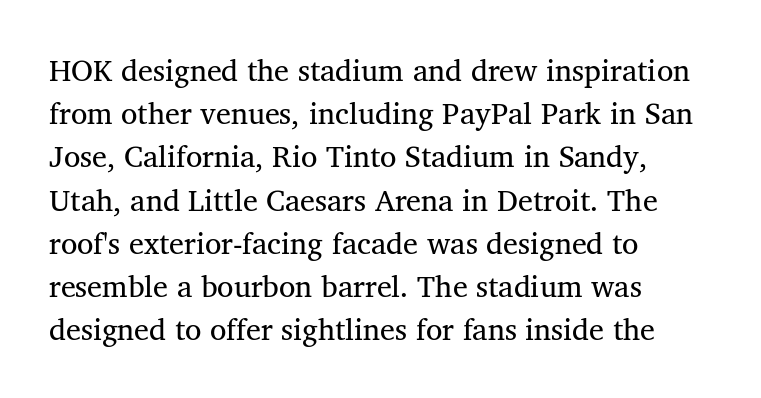
Caption: multi-line text, flush left, ragged right. Do the characters align in a grid? No, the font is proportional. The letterforms sit shoulder to shoulder at normal distance. Beneath every word, the page is bare. What's the leading like? Ordinary, nothing unusual. A serif font was chosen for this passage.
